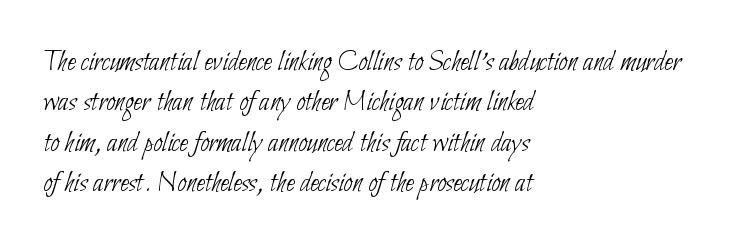
The passage is arranged the way most books set body copy — flush left. Grotesque or geometric, the face here clearly has no serifs. Honestly, the letter spacing is just normal — you wouldn't notice it. Is this a fixed-width face? No — the glyphs have proportional, varying widths. Descenders are the only things crossing below the line.
